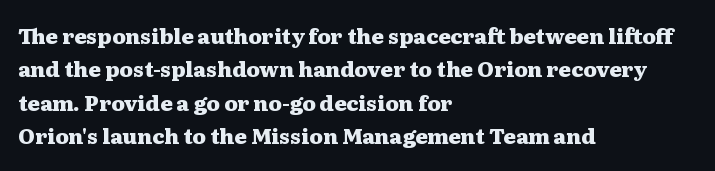
The lines sit at an ordinary, default distance from one another. Bare-footed words on every line. The rendering uses a bold face; every stroke is thick and dark. Posture: upright roman.
